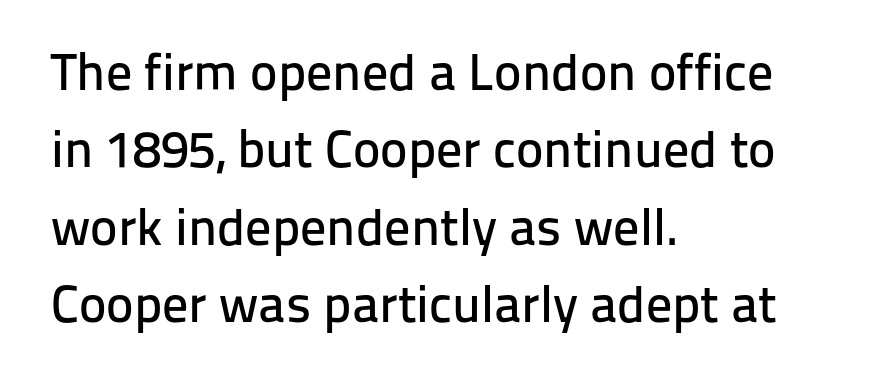
{"serif": "no", "italic": "no", "width": "normal", "stroke_contrast": "low", "x_height": "medium", "monospaced": "no", "underline": "no", "align": "left", "line_spacing": "normal", "line_spacing_ratio": 1.49, "letter_spacing": "normal", "letter_spacing_em": 0.0, "glyph_px": 52}
